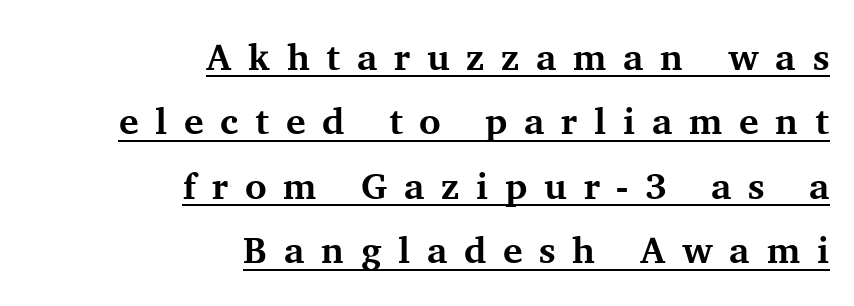
{"serif": "yes", "italic": "no", "bold": "yes", "weight": "bold", "width": "normal", "stroke_contrast": "medium", "x_height": "medium", "monospaced": "no", "underline": "yes", "align": "right", "line_spacing_ratio": 1.74, "letter_spacing": "wide", "letter_spacing_em": 0.45, "glyph_px": 37}
